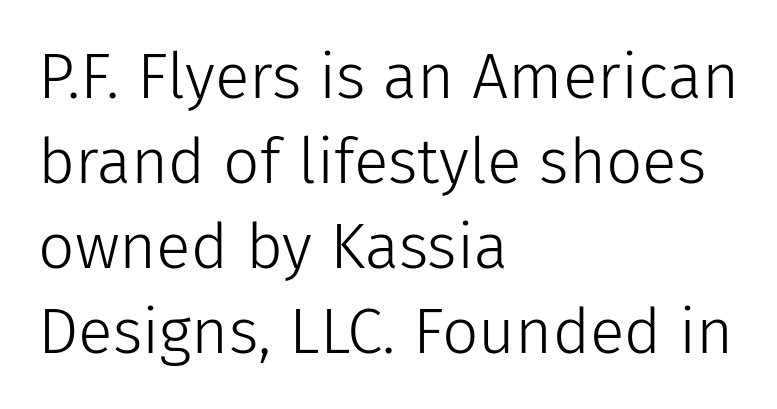
Each stroke keeps to a modest, everyday thickness or less. Style check: upright. Stroke terminals: plain, sans-serif. Bare-footed words on every line. This sample keeps an unexceptional amount of space between lines.
